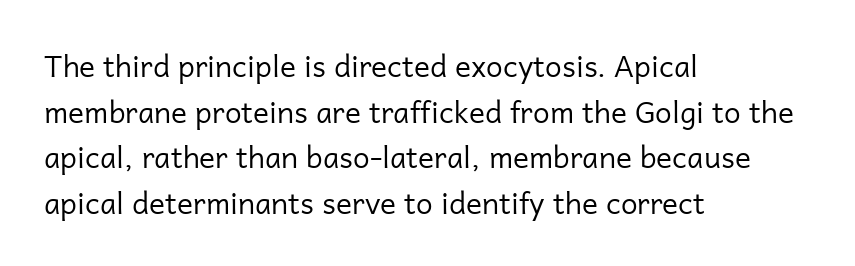
{"serif": "no", "italic": "no", "bold": "no", "weight": "regular", "width": "normal", "stroke_contrast": "low", "x_height": "medium", "monospaced": "no", "underline": "no", "align": "left", "line_spacing": "normal", "line_spacing_ratio": 1.52, "letter_spacing": "normal", "letter_spacing_em": 0.0, "glyph_px": 30}
